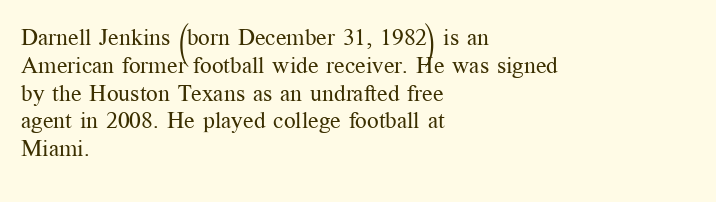
Q: Is the text bold? A: No.
Q: Is the text italic (slanted)? A: No, it is upright.
Q: Is the text underlined? A: No.
Q: How is the paragraph aligned? A: Left-aligned.
Q: Is the spacing between letters normal or unusually wide? A: Normal.
